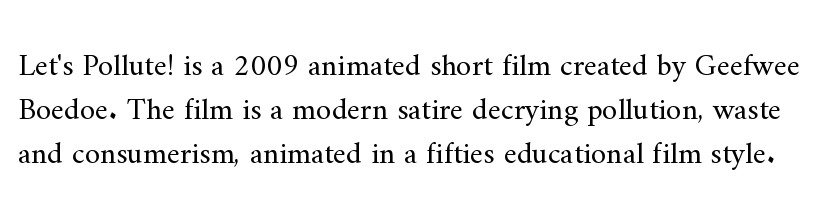
Q: Is the text bold? A: No.
Q: Is the text italic (slanted)? A: No, it is upright.
Q: Is the typeface a serif or a sans-serif typeface? A: Serif.
Q: Is the text underlined? A: No.
Q: Is the spacing between letters normal or unusually wide? A: Normal.
Q: Is the spacing between lines tight, normal or loose? A: Normal.
Q: Width (condensed, normal, or wide)? A: Normal.
Q: Stroke contrast? A: Medium.
Q: x-height? A: Small.
Q: Monospaced? A: No.
